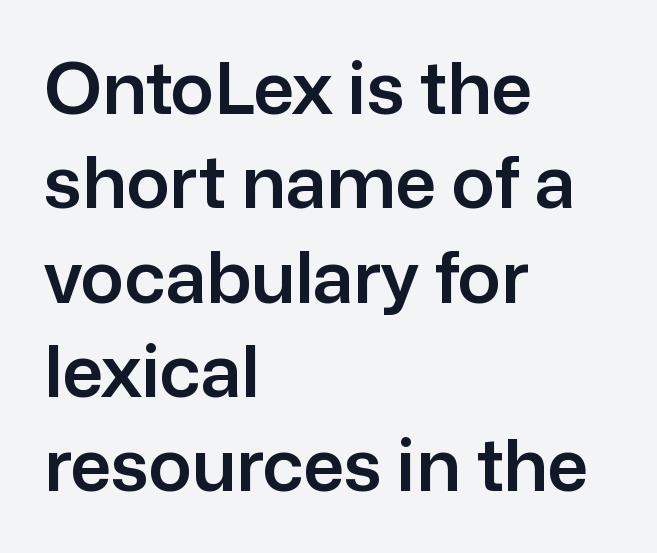
{"serif": "no", "italic": "no", "width": "normal", "stroke_contrast": "low", "x_height": "medium", "monospaced": "no", "underline": "no", "align": "left", "line_spacing": "normal", "line_spacing_ratio": 1.31, "letter_spacing": "normal", "letter_spacing_em": 0.0, "glyph_px": 72}
